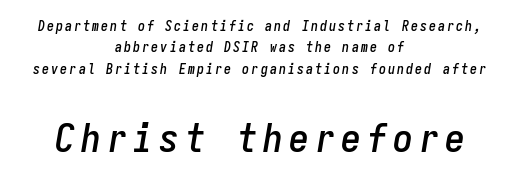
The image shows 40 px condensed type, italic (leaning right), monospaced; set centered, normal line spacing (1.53x), not underlined; the second (bottom) block is 2.86x larger; low stroke contrast and a medium x-height.
